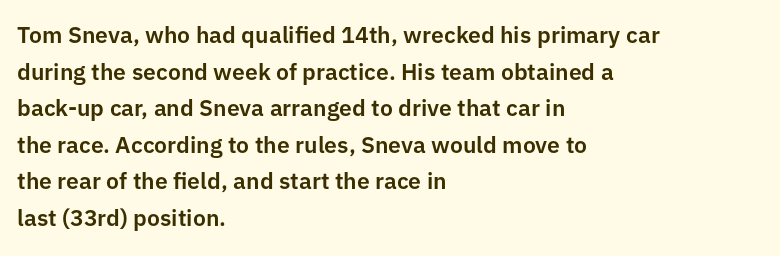
Q: Is the text italic (slanted)? A: No, it is upright.
Q: Is the text underlined? A: No.
Q: How is the paragraph aligned? A: Left-aligned.
Q: Is the spacing between letters normal or unusually wide? A: Normal.
Q: Is the spacing between lines tight, normal or loose? A: Normal.
